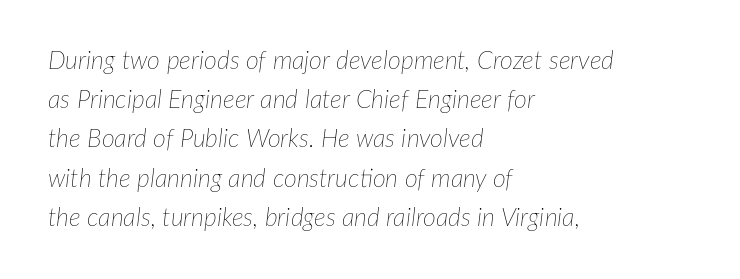
Honestly, there is no underline to notice here at all. The type is set solid horizontally, with unmodified tracking. Stroke thickness stays within the range of a standard reading face or lighter. Notice how descenders clear the ascenders below comfortably — that's standard leading. Observe the lean: these are italic letterforms. The paragraph has a hard left edge and a soft right edge.
